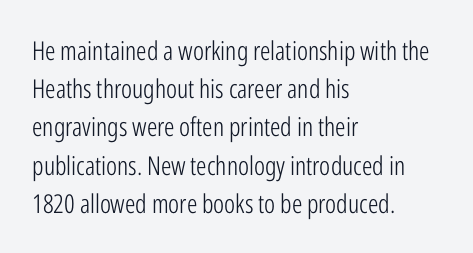
Q: Is the text bold? A: No.
Q: Is the text italic (slanted)? A: No, it is upright.
Q: Is the text underlined? A: No.
Q: How is the paragraph aligned? A: Left-aligned.
Q: Is the spacing between letters normal or unusually wide? A: Normal.
Q: Is the spacing between lines tight, normal or loose? A: Normal.
